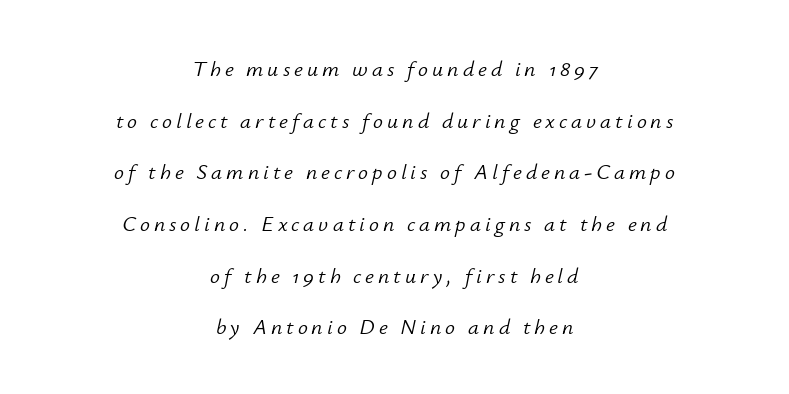
Q: Is the text bold? A: No.
Q: Is the text italic (slanted)? A: Yes, it leans right by about 12 degrees.
Q: Is the text underlined? A: No.
Q: How is the paragraph aligned? A: Centered.
Q: Is the spacing between lines tight, normal or loose? A: Loose.
